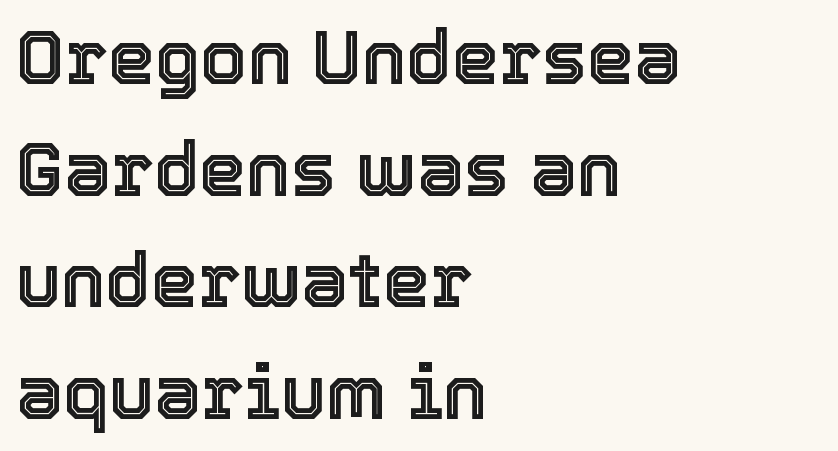
Q: Is the text italic (slanted)? A: No, it is upright.
Q: Is the text underlined? A: No.
Q: How is the paragraph aligned? A: Left-aligned.
Q: Is the spacing between letters normal or unusually wide? A: Normal.
Q: Is the spacing between lines tight, normal or loose? A: Normal.
Q: Width (condensed, normal, or wide)? A: Normal.
Q: x-height? A: Medium.
Q: Monospaced? A: No.
